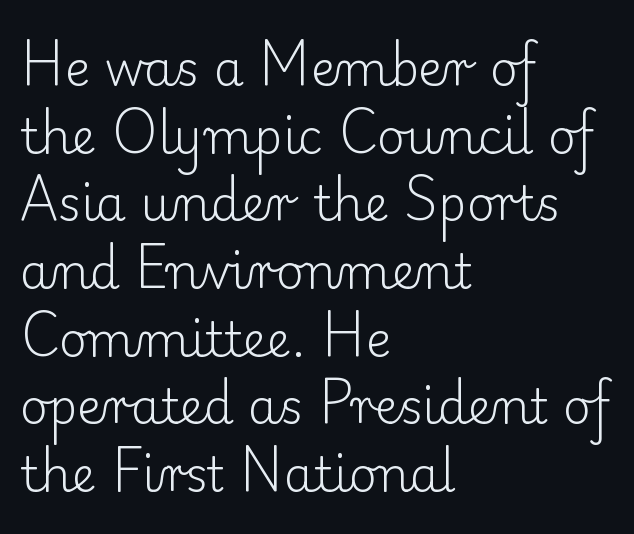
Nothing heavy about these letters — not bold at all. Think of a printed novel: that variable character pitch is what you see here. This rendering leaves character spacing at its baseline value. The string is rendered with underlining switched off. Quick note: not italic, upright. The rows are spaced the way most documents space them.
